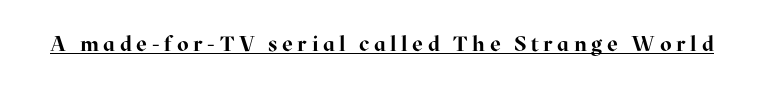
A roman cut, with each character standing at attention. Every word sits above its own underline. These words are printed bold, with thick strokes throughout. The type is letterspaced generously, with wide tracking.
